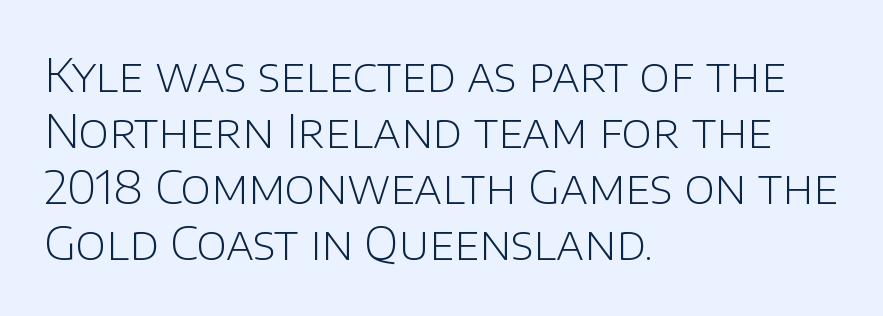
{"serif": "no", "italic": "no", "bold": "no", "weight": "light", "width": "normal", "stroke_contrast": "low", "x_height": "large", "monospaced": "no", "underline": "no", "align": "left", "line_spacing_ratio": 1.22, "letter_spacing": "normal", "letter_spacing_em": 0.0, "glyph_px": 46}
